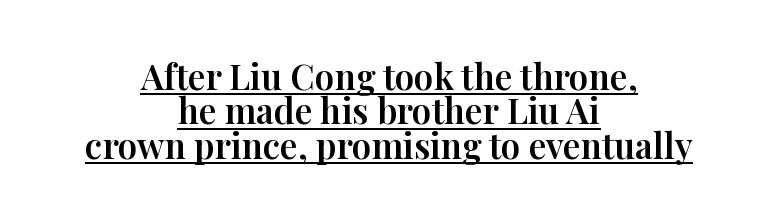
Short note: letters normally spaced. Both edges are ragged and mirror each other, which tells us the setting is centered. Decoration check: the copy is underlined. Is this a fixed-width face? No — the glyphs have proportional, varying widths. Notice how descenders almost collide with the ascenders below — that's tight leading. Style check: upright.
